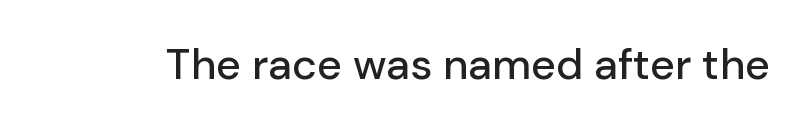
Plain, unruled lines of type. The font's upright variant was chosen for this text. I'd call this a sans setting — the letters go barefoot. Varying glyph widths throughout — classic text-font behaviour. How are the letters spaced? Ordinarily, with no added tracking.
